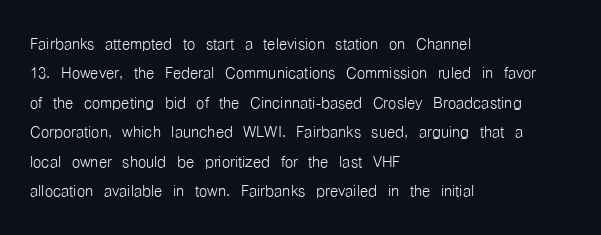
A clean baseline with only descenders dipping below it. If you drew a line through each stem, it would be perfectly vertical. Honestly, the row spacing looks completely unremarkable. Is this a heavy cut? Hardly; it is regular or lighter.
